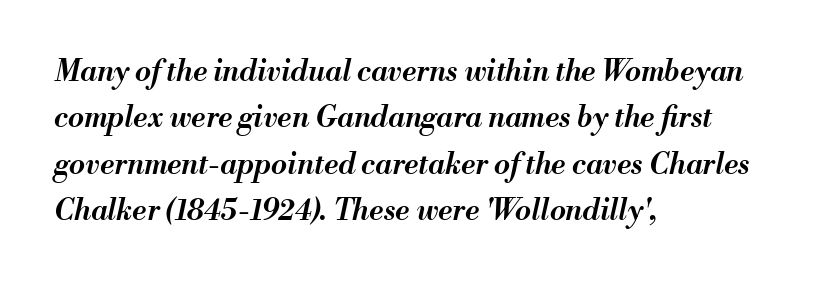
Q: Is the text bold? A: Semi-bold.
Q: Is the text italic (slanted)? A: Yes, it leans right by about 13 degrees.
Q: Is the text underlined? A: No.
Q: How is the paragraph aligned? A: Left-aligned.
Q: Is the spacing between letters normal or unusually wide? A: Normal.
Q: Is the spacing between lines tight, normal or loose? A: Normal.
Q: Width (condensed, normal, or wide)? A: Normal.
Q: Stroke contrast? A: Medium.
Q: x-height? A: Small.
Q: Monospaced? A: No.
